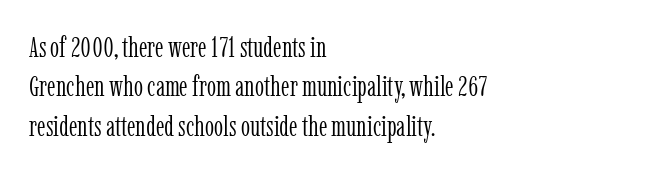
Q: Is the text bold? A: No.
Q: Is the text italic (slanted)? A: No, it is upright.
Q: Is the typeface a serif or a sans-serif typeface? A: Serif.
Q: Is the text underlined? A: No.
Q: How is the paragraph aligned? A: Left-aligned.
Q: Is the spacing between letters normal or unusually wide? A: Normal.
Q: Is the spacing between lines tight, normal or loose? A: Normal.
Q: Width (condensed, normal, or wide)? A: Condensed.
Q: Stroke contrast? A: Low.
Q: x-height? A: Medium.
Q: Monospaced? A: No.
